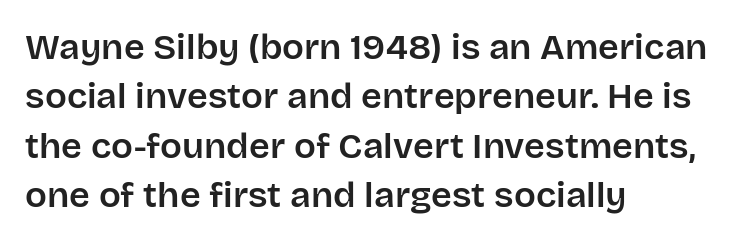
{"serif": "no", "italic": "no", "width": "normal", "stroke_contrast": "low", "x_height": "large", "monospaced": "no", "underline": "no", "align": "left", "line_spacing": "normal", "line_spacing_ratio": 1.37, "letter_spacing": "normal", "letter_spacing_em": 0.0, "glyph_px": 36}
